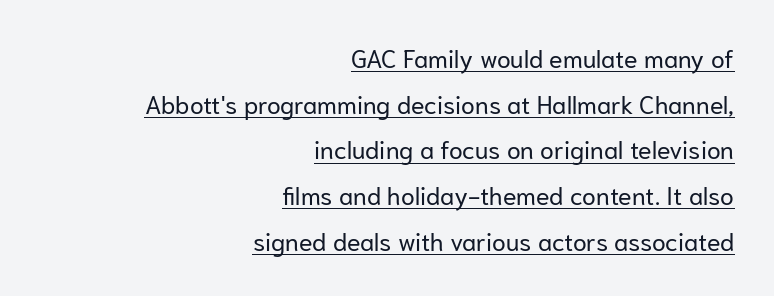
Q: Is the text bold? A: No.
Q: Is the text italic (slanted)? A: No, it is upright.
Q: Is the text underlined? A: Yes.
Q: How is the paragraph aligned? A: Right-aligned.
Q: Is the spacing between letters normal or unusually wide? A: Normal.
